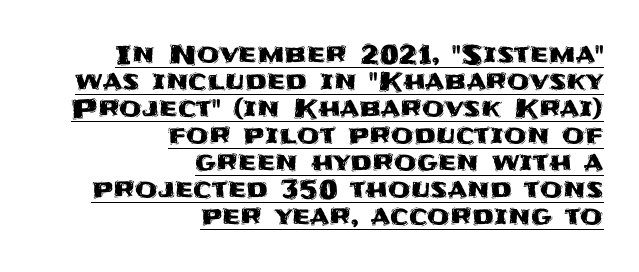
Leftover space on each line is placed entirely before the opening word. Baseline-to-baseline distance is barely more than the letter height. How are the letters spaced? Ordinarily, with no added tracking. Students, observe the line beneath the letters — that is underlining. In terms of posture, this sample is upright.
